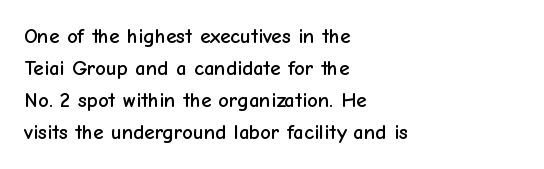
{"italic": "no", "underline": "no", "align": "left", "line_spacing": "normal", "line_spacing_ratio": 1.52, "letter_spacing": "normal", "letter_spacing_em": 0.0, "glyph_px": 21}
